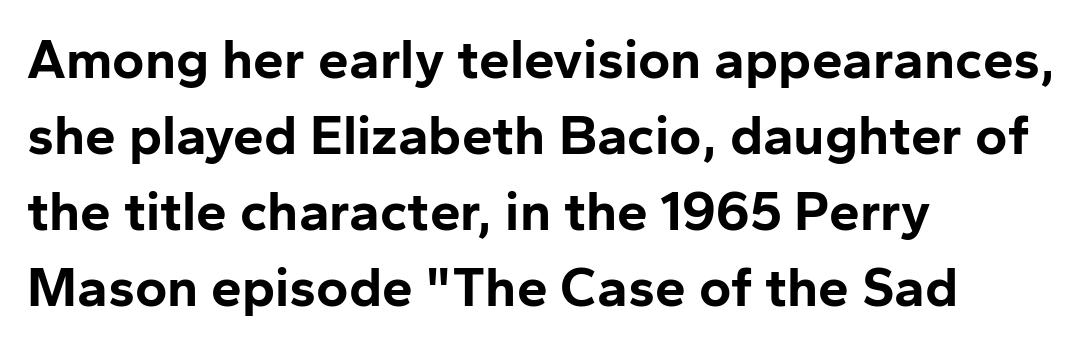
Whoever set this chose a conventional vertical rhythm. Spacing between characters is what you'd get straight out of the box. You could not count columns in this text — the font is proportionally spaced. Characters remain perfectly vertical along every line. In terms of letterform style, serifs are entirely absent. Glance below the letters and you will spot only blank space.
